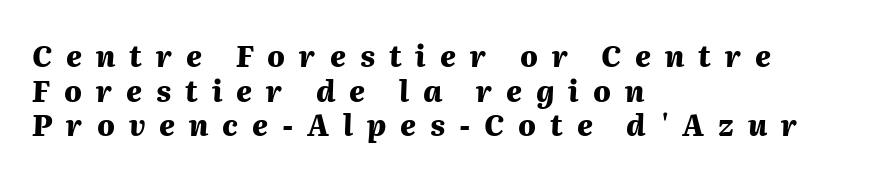
The image shows 29 px heavy type, italic (leaning right); set left-aligned, line spacing 1.19x, unusually wide letter spacing (+0.48 em), not underlined; medium stroke contrast and a medium x-height.
